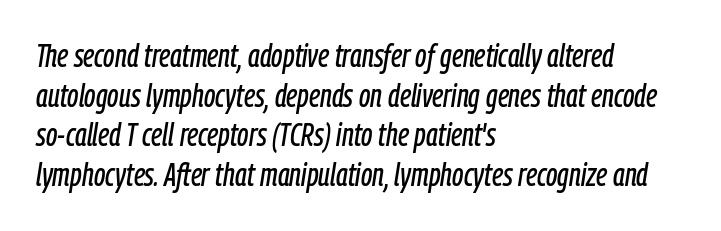
A student would call this left alignment; a typographer would say flush left, rag right. The letters are slanted; this is an italic face. The passage shown is typed in a proportional face where columns would drift. The foot of each line stays bare and open.
